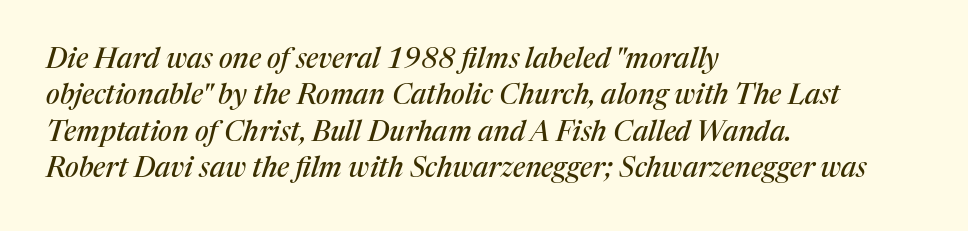
Q: Is the text italic (slanted)? A: Yes, it leans right by about 17 degrees.
Q: Is the typeface a serif or a sans-serif typeface? A: Serif.
Q: Is the text underlined? A: No.
Q: How is the paragraph aligned? A: Left-aligned.
Q: Is the spacing between letters normal or unusually wide? A: Normal.
Q: Is the spacing between lines tight, normal or loose? A: Normal.
Q: Width (condensed, normal, or wide)? A: Normal.
Q: Stroke contrast? A: Medium.
Q: x-height? A: Medium.
Q: Monospaced? A: No.
